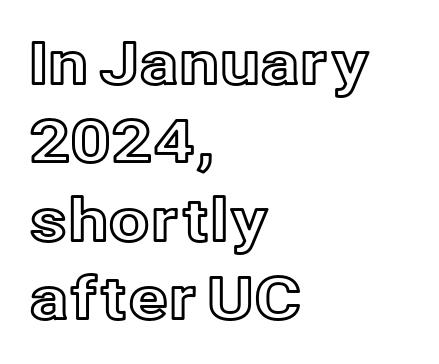
The image shows 59 px text type, upright; set left-aligned, normal line spacing (1.33x), normal letter spacing, not underlined; a medium x-height.
